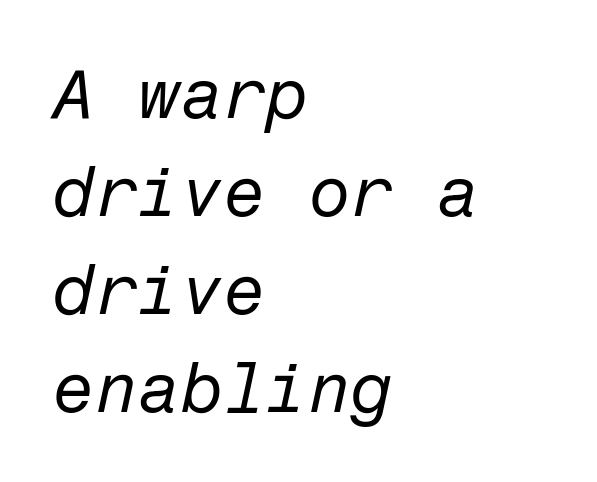
Notice how the passage keeps a crisp vertical edge on the left only. Words appear dense and cohesive because spacing is normal. Designer's note — italics engaged. Is the type heavy? It reads as light-to-regular instead. Regarding leading, the lines here are spaced in the standard way.
